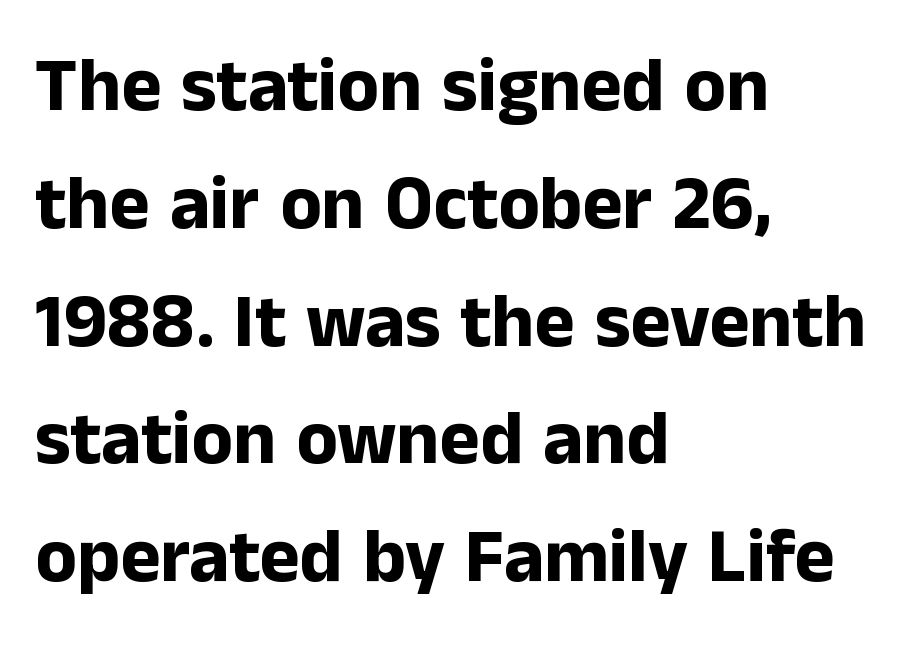
{"serif": "no", "italic": "no", "bold": "yes", "weight": "bold", "width": "normal", "stroke_contrast": "low", "x_height": "medium", "monospaced": "no", "underline": "no", "align": "left", "line_spacing": "normal", "line_spacing_ratio": 1.55, "letter_spacing": "normal", "letter_spacing_em": 0.0, "glyph_px": 76}
